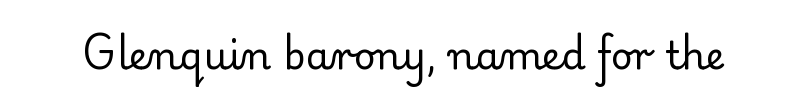
{"serif": "yes", "italic": "no", "bold": "no", "weight": "regular", "width": "normal", "stroke_contrast": "low", "x_height": "small", "monospaced": "no", "underline": "no", "letter_spacing": "normal", "letter_spacing_em": 0.0, "glyph_px": 38}
